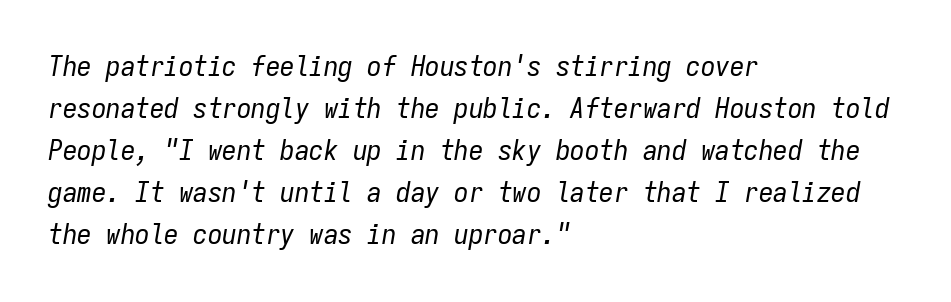
The letters are slanted; this is an italic face. Observe the ordinary spacing: letters are neighbours, not strangers. The lines in this sample share a left origin and differ only in where they stop. The block of text has a typical density, with ordinary space between rows. Plain, unruled lines of type. The font sits on the lighter half of the weight spectrum, regular included.
